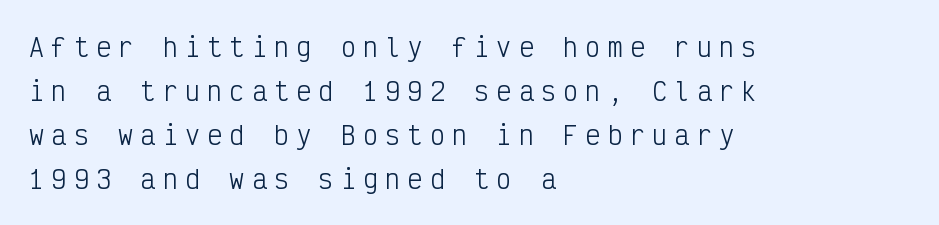
{"italic": "no", "bold": "no", "underline": "no", "align": "left", "line_spacing_ratio": 1.76, "letter_spacing": "wide", "letter_spacing_em": 0.29, "glyph_px": 25}
